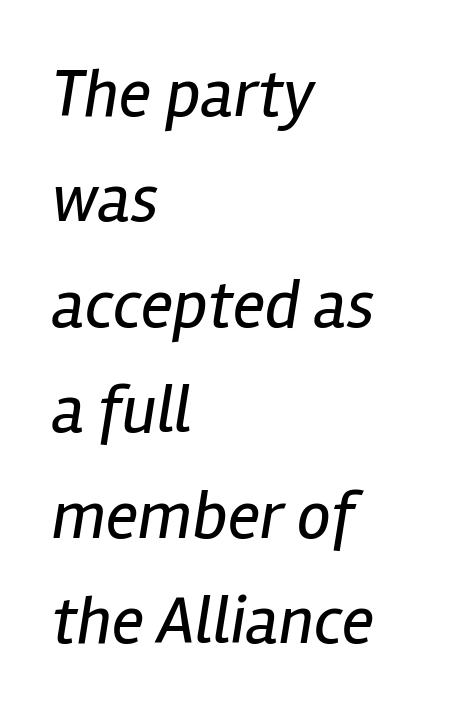
Is there much room between lines? A standard amount, neither cramped nor airy. The strokes carry an ordinary text weight at most. When letters slant like this, we call the style italic. Beneath every word, the page is bare. Letter spacing: default. Here the designer chose a conventional face with non-uniform glyph widths.
